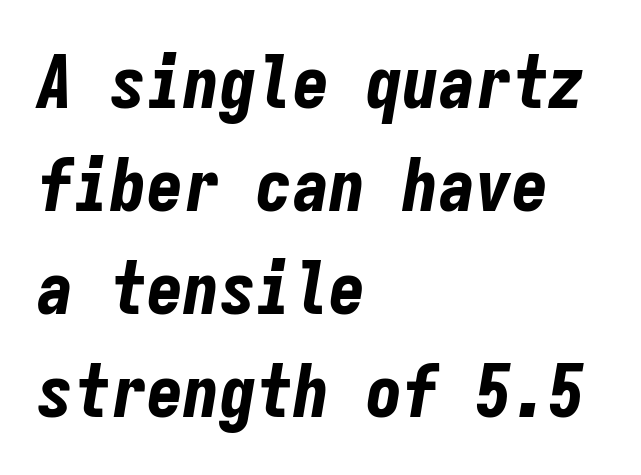
The image shows 73 px bold, condensed type, italic (leaning right), monospaced; set left-aligned, normal line spacing (1.41x), normal letter spacing, not underlined; low stroke contrast and a medium x-height.
